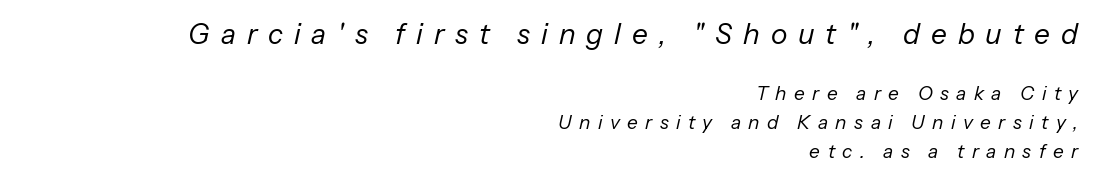
Q: Is the text bold? A: No.
Q: Is the text italic (slanted)? A: Yes, it leans right by about 13 degrees.
Q: Is the text underlined? A: No.
Q: How is the paragraph aligned? A: Right-aligned.
Q: Is the spacing between letters normal or unusually wide? A: Unusually wide.
Q: Is the spacing between lines tight, normal or loose? A: Normal.
Q: Which block of text is set in a larger size, the first (top) or the second (bottom)? A: The first (top) one.
Q: Width (condensed, normal, or wide)? A: Normal.
Q: Stroke contrast? A: Low.
Q: x-height? A: Medium.
Q: Monospaced? A: No.
